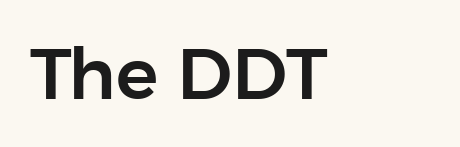
Q: Is the text italic (slanted)? A: No, it is upright.
Q: Is the typeface a serif or a sans-serif typeface? A: Sans-serif.
Q: Is the text underlined? A: No.
Q: How is the paragraph aligned? A: Left-aligned.
Q: Is the spacing between letters normal or unusually wide? A: Normal.
Q: Width (condensed, normal, or wide)? A: Normal.
Q: Stroke contrast? A: Low.
Q: x-height? A: Medium.
Q: Monospaced? A: No.
